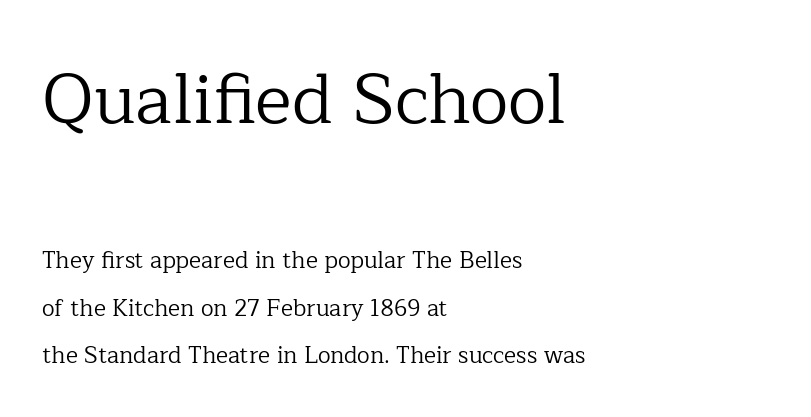
Q: Is the text bold? A: No.
Q: Is the text italic (slanted)? A: No, it is upright.
Q: Is the typeface a serif or a sans-serif typeface? A: Serif.
Q: Is the text underlined? A: No.
Q: How is the paragraph aligned? A: Left-aligned.
Q: Is the spacing between letters normal or unusually wide? A: Normal.
Q: Is the spacing between lines tight, normal or loose? A: Loose.
Q: Which block of text is set in a larger size, the first (top) or the second (bottom)? A: The first (top) one.
Q: Width (condensed, normal, or wide)? A: Normal.
Q: Stroke contrast? A: Low.
Q: x-height? A: Medium.
Q: Monospaced? A: No.
